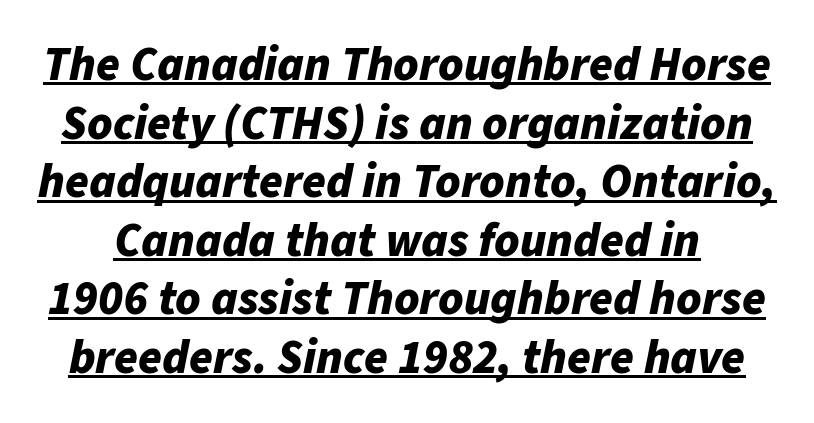
The image shows 48 px bold type, italic (leaning right); set line spacing 1.22x, normal letter spacing, underlined; low stroke contrast and a medium x-height.
